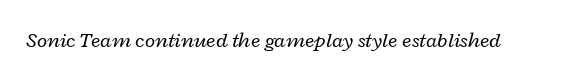
The image shows 21 px text type, italic (leaning right); set normal letter spacing, not underlined.
